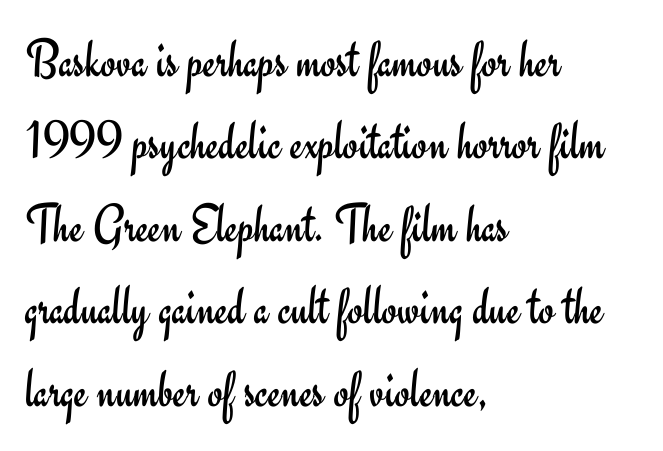
{"serif": "no", "bold": "no", "weight": "regular", "width": "normal", "stroke_contrast": "low", "x_height": "small", "monospaced": "no", "underline": "no", "align": "left", "line_spacing": "normal", "line_spacing_ratio": 1.5, "letter_spacing": "normal", "letter_spacing_em": 0.0, "glyph_px": 55}
